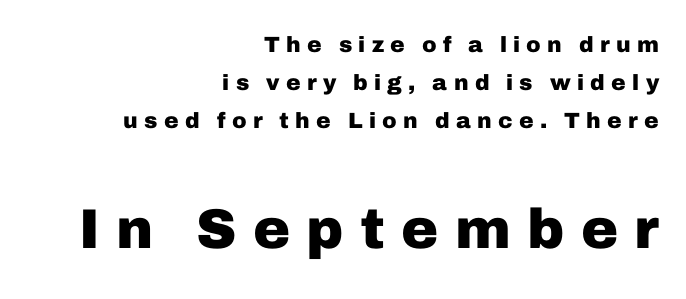
Q: Is the text bold? A: Yes.
Q: Is the text italic (slanted)? A: No, it is upright.
Q: Is the typeface a serif or a sans-serif typeface? A: Sans-serif.
Q: Is the text underlined? A: No.
Q: How is the paragraph aligned? A: Right-aligned.
Q: Is the spacing between letters normal or unusually wide? A: Unusually wide.
Q: Which block of text is set in a larger size, the first (top) or the second (bottom)? A: The second (bottom) one.
Q: Width (condensed, normal, or wide)? A: Normal.
Q: Stroke contrast? A: Low.
Q: x-height? A: Medium.
Q: Monospaced? A: No.
